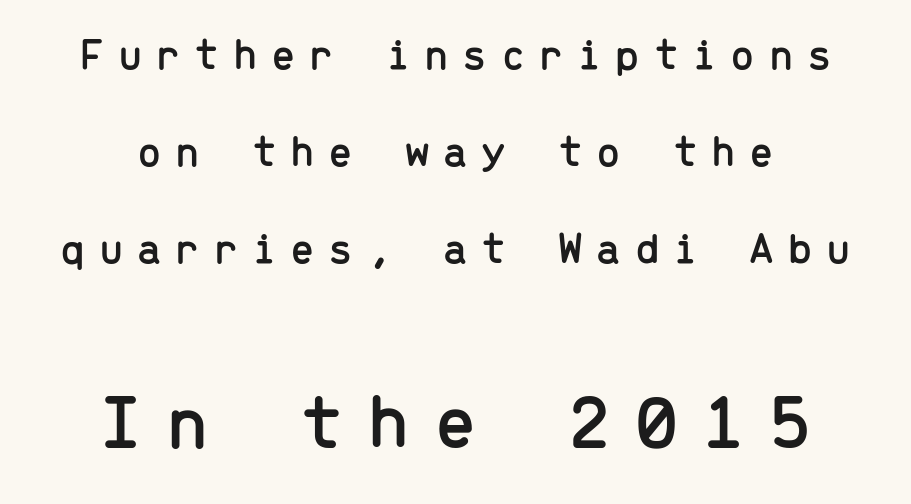
You could count columns in this text — the font is strictly monospaced. The letters stand upright; this is a roman face. In terms of letterspacing, this is a distinctly airy, spread setting. The rendering uses a large line-height, opening up the rows. The emphasis by scale lands on block number two, below.
